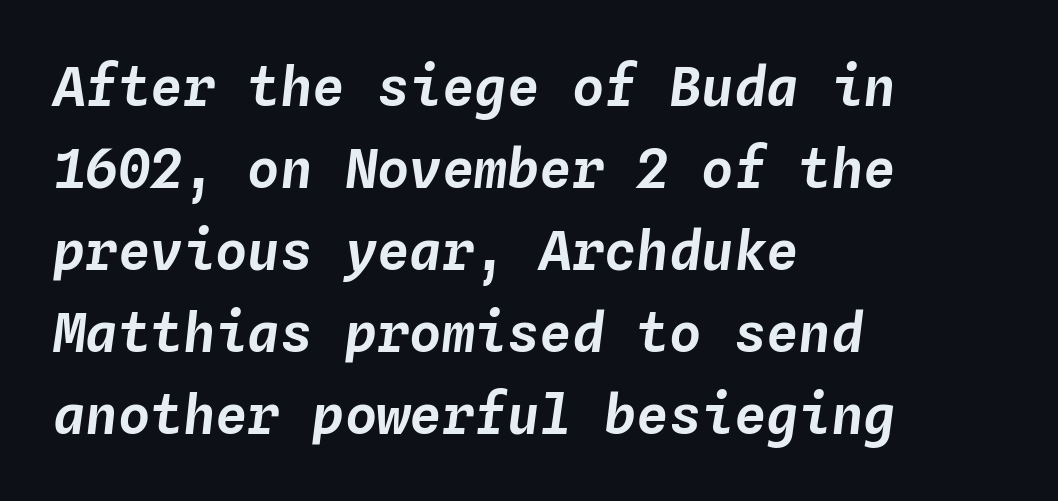
{"italic": "yes", "lean": "right", "slant_degrees": 4, "width": "normal", "stroke_contrast": "low", "x_height": "medium", "monospaced": "yes", "underline": "no", "align": "left", "line_spacing": "normal", "line_spacing_ratio": 1.52, "letter_spacing": "normal", "letter_spacing_em": 0.0, "glyph_px": 54}
